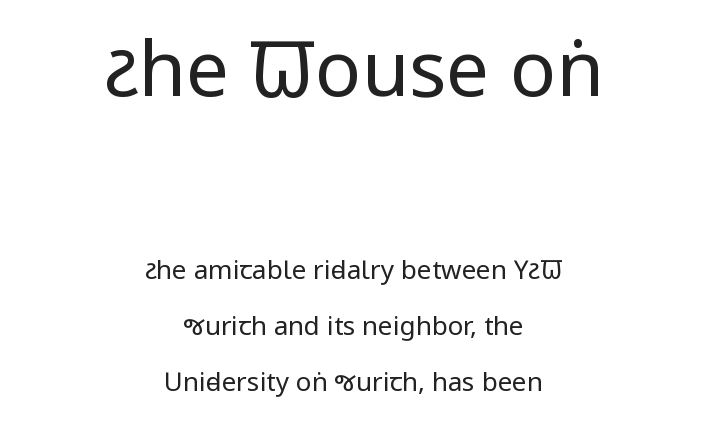
Q: Is the text bold? A: No.
Q: Is the text italic (slanted)? A: No, it is upright.
Q: Is the typeface a serif or a sans-serif typeface? A: Sans-serif.
Q: Is the text underlined? A: No.
Q: How is the paragraph aligned? A: Centered.
Q: Is the spacing between letters normal or unusually wide? A: Normal.
Q: Is the spacing between lines tight, normal or loose? A: Loose.
Q: Which block of text is set in a larger size, the first (top) or the second (bottom)? A: The first (top) one.
Q: Width (condensed, normal, or wide)? A: Condensed.
Q: Stroke contrast? A: Low.
Q: x-height? A: Large.
Q: Monospaced? A: No.
